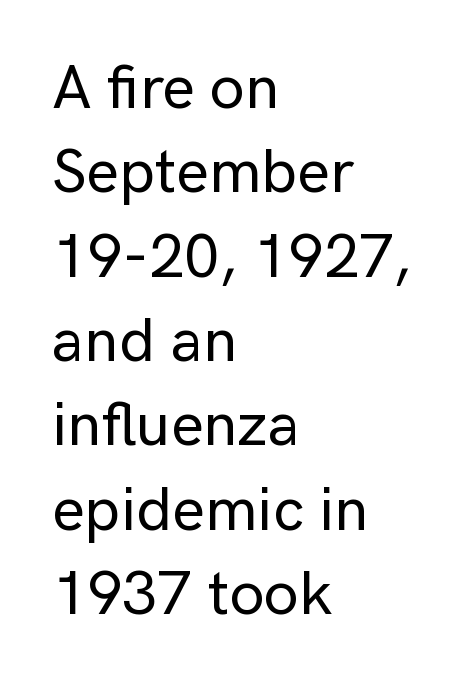
The image shows 62 px sans-serif type, upright; set left-aligned, normal line spacing (1.36x), normal letter spacing, not underlined; low stroke contrast and a medium x-height.
